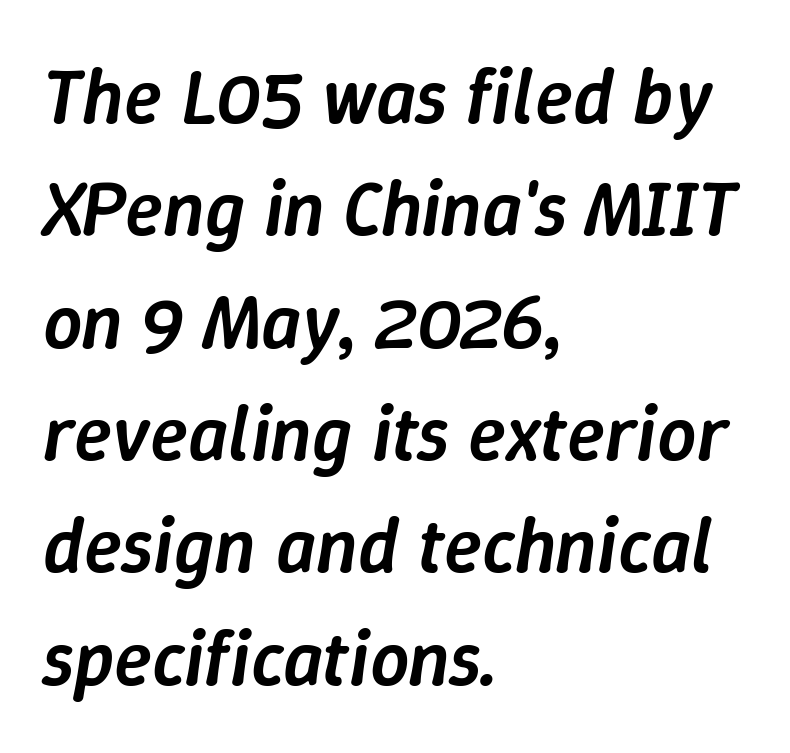
Q: Is the text bold? A: Semi-bold.
Q: Is the text italic (slanted)? A: Yes, it leans right by about 9 degrees.
Q: Is the text underlined? A: No.
Q: How is the paragraph aligned? A: Left-aligned.
Q: Is the spacing between letters normal or unusually wide? A: Normal.
Q: Is the spacing between lines tight, normal or loose? A: Normal.
Q: Width (condensed, normal, or wide)? A: Normal.
Q: Stroke contrast? A: Low.
Q: x-height? A: Medium.
Q: Monospaced? A: No.
